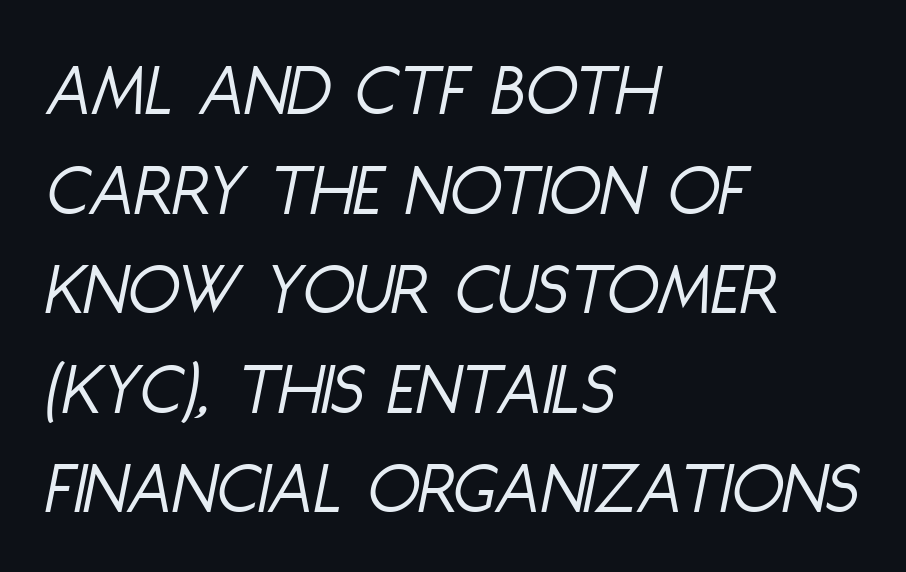
Q: Is the text bold? A: No.
Q: Is the text italic (slanted)? A: Yes, it leans right by about 11 degrees.
Q: Is the text underlined? A: No.
Q: How is the paragraph aligned? A: Left-aligned.
Q: Is the spacing between letters normal or unusually wide? A: Normal.
Q: Is the spacing between lines tight, normal or loose? A: Normal.
Q: Width (condensed, normal, or wide)? A: Condensed.
Q: Stroke contrast? A: Low.
Q: x-height? A: Large.
Q: Monospaced? A: No.
